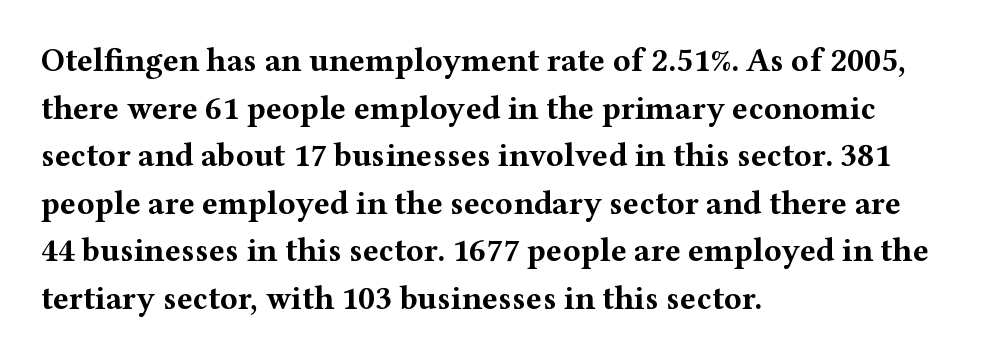
The image shows 33 px bold, wide serif type, upright; set left-aligned, normal line spacing (1.44x), normal letter spacing, not underlined; medium stroke contrast and a medium x-height.
